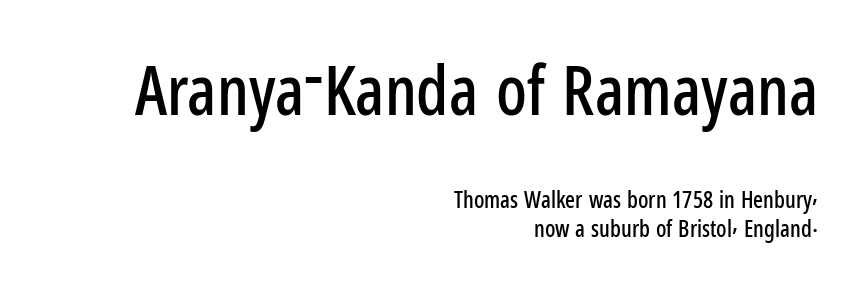
Check where the strokes stop: nothing finishes them off — pure sans. Underlining? Definitely not there. This rendering uses right alignment, leaving the left contour irregular. Style check: upright.
